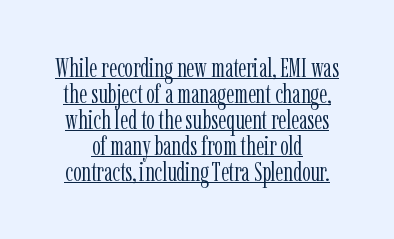
The image shows 27 px text type, upright; set centered, tight line spacing (0.96x), normal letter spacing, underlined.
